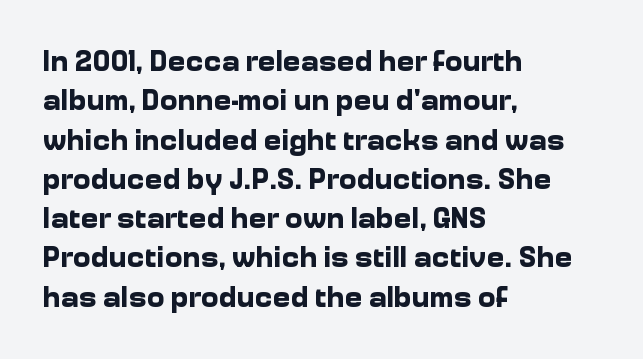
{"serif": "no", "italic": "no", "bold": "yes", "weight": "bold", "width": "normal", "stroke_contrast": "low", "x_height": "medium", "monospaced": "no", "underline": "no", "align": "left", "line_spacing": "normal", "line_spacing_ratio": 1.31, "letter_spacing": "normal", "letter_spacing_em": 0.0, "glyph_px": 30}
